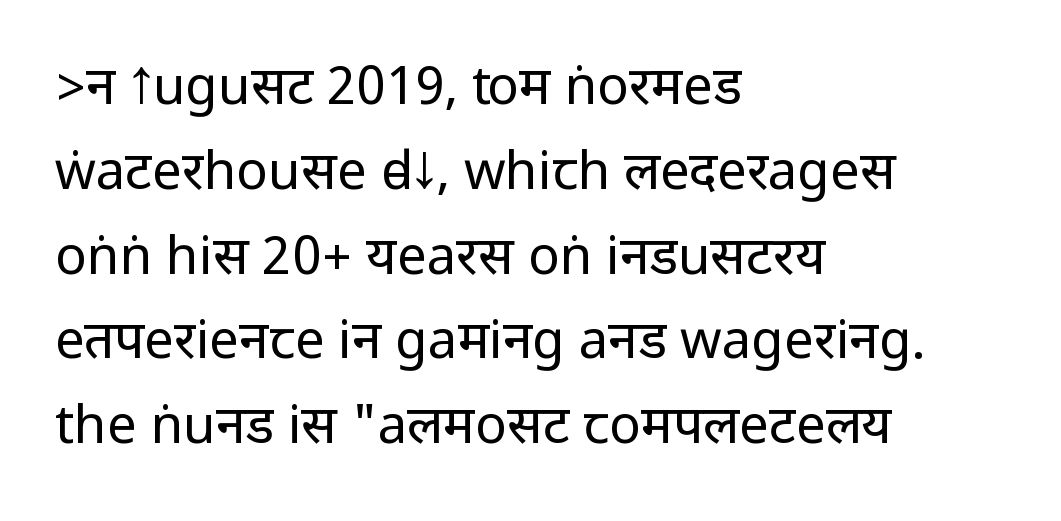
The specimen omits any rule beneath the text block's lines. This sample keeps an unexceptional amount of space between lines. Where is the straight margin? On the left. The lettering holds an erect, upright posture throughout. Type style note: lacks serifs.
